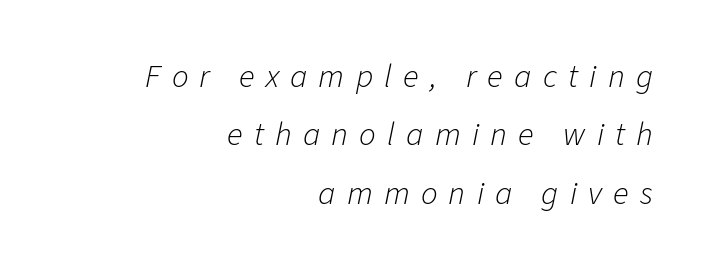
The image shows 33 px light type, italic (leaning right); set right-aligned, line spacing 1.77x, unusually wide letter spacing (+0.34 em), not underlined; low stroke contrast and a medium x-height.
